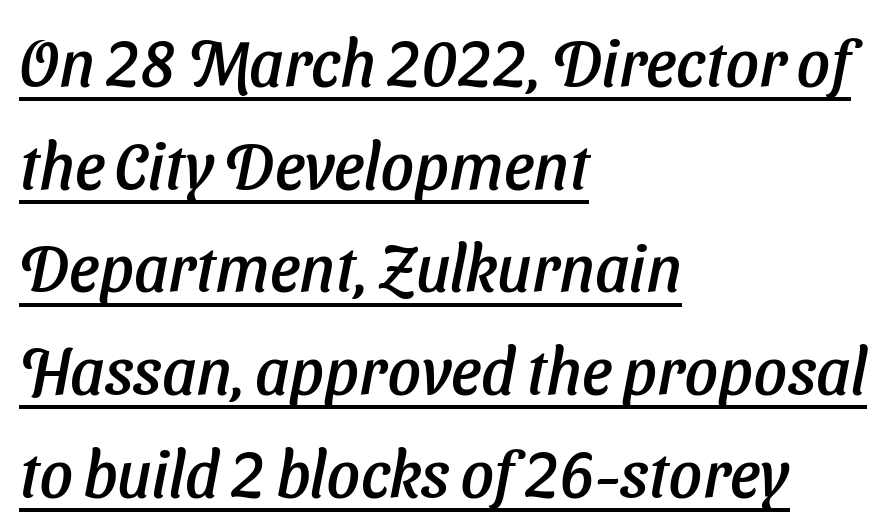
The image shows 65 px text type; set left-aligned, normal line spacing (1.58x), normal letter spacing, underlined; low stroke contrast and a medium x-height.
